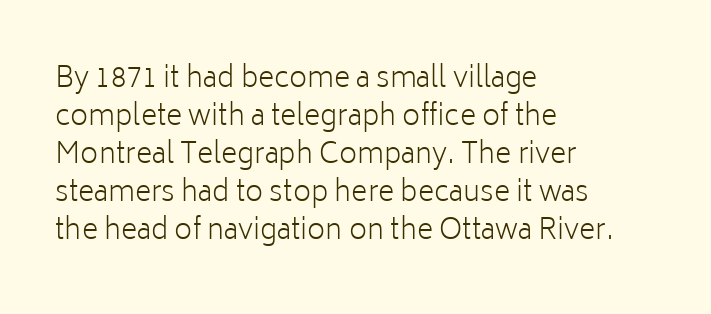
The image shows 28 px light sans-serif type, upright; set left-aligned, normal line spacing (1.36x), normal letter spacing, not underlined; low stroke contrast and a medium x-height.
